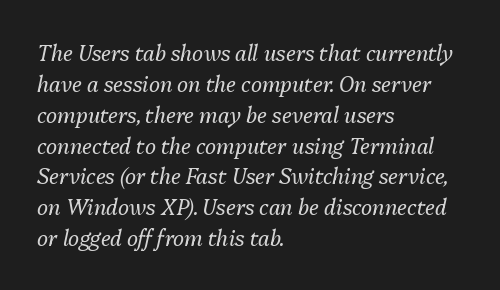
Any mark beneath the type? The region is blank. Typeset ragged right — the left edge is the straight one. Stroke mass is kept to a normal reading level or below. Observe the lean: these are italic letterforms. Is there much room between lines? A standard amount, neither cramped nor airy.
